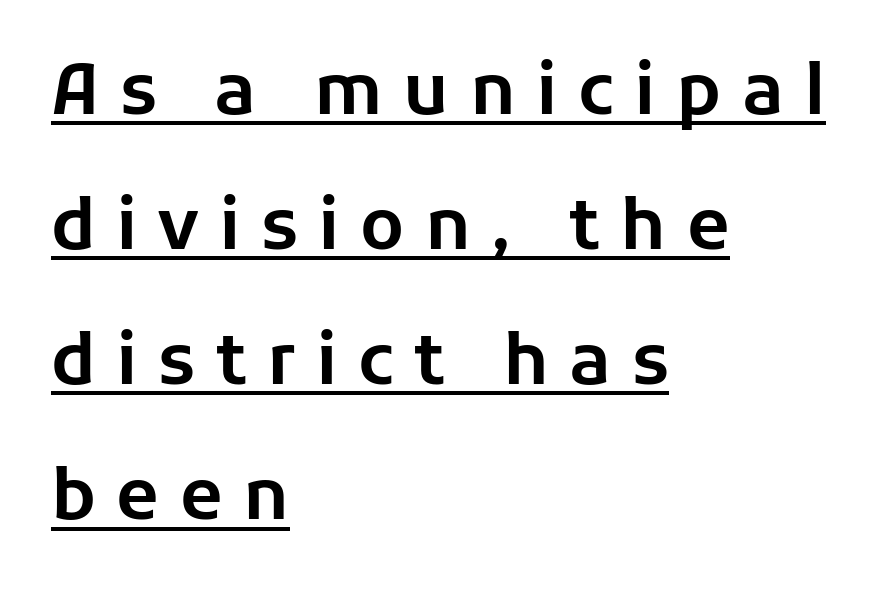
The image shows 70 px sans-serif type, upright; set left-aligned, loose line spacing (1.93x), unusually wide letter spacing (+0.29 em), underlined; low stroke contrast and a medium x-height.
